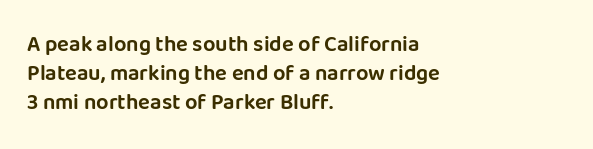
The image shows 22 px text type, upright; set left-aligned, normal line spacing (1.32x), normal letter spacing, not underlined.
